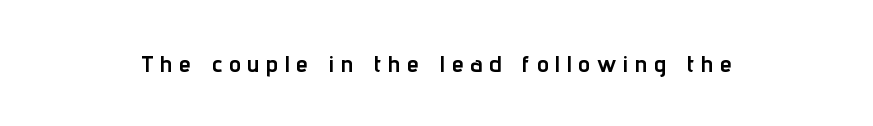
{"italic": "no", "bold": "yes", "underline": "no", "letter_spacing": "wide", "letter_spacing_em": 0.29, "glyph_px": 24}
